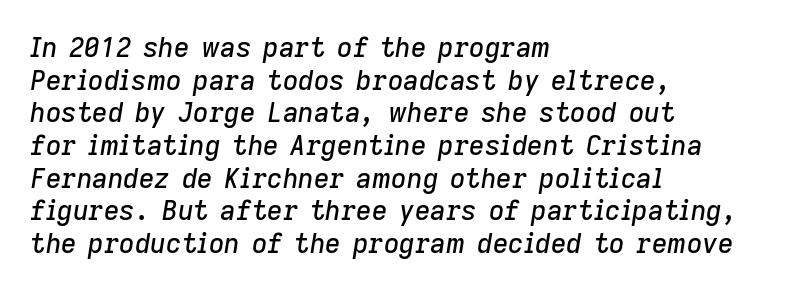
The image shows 27 px text type, italic (leaning right); set left-aligned, line spacing 1.21x, normal letter spacing, not underlined.
